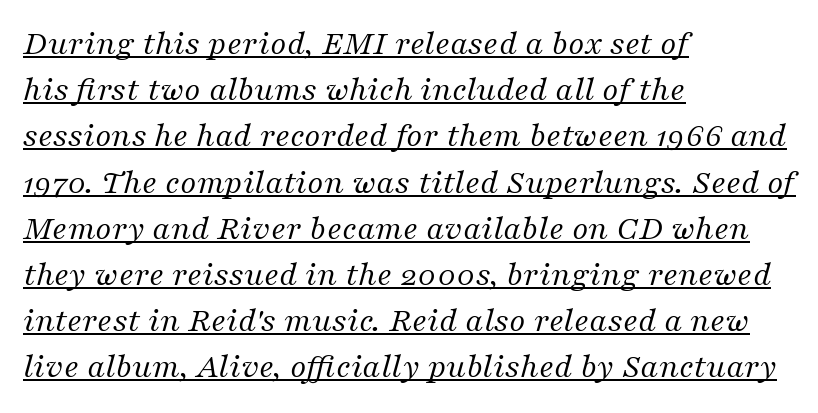
The image shows 35 px regular-weight serif type, italic (leaning right); set left-aligned, normal line spacing (1.32x), normal letter spacing, underlined; medium stroke contrast and a medium x-height.
